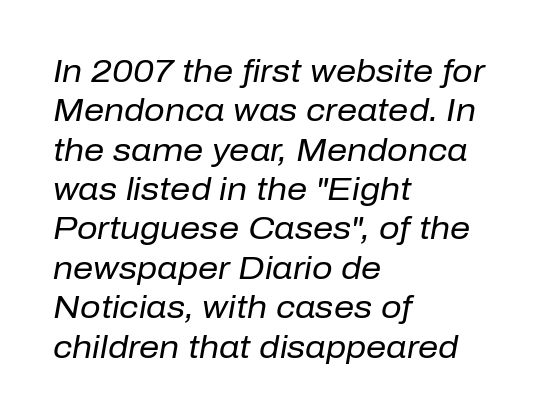
The letters advance in unequal steps, a hallmark of proportional type. Every row of glyphs begins at an identical x-position on the left. Any mark beneath the type? The region is blank. The letterforms sit at book weight or below. There is no visible air inserted between adjacent glyphs. These lines were composed using italics.
